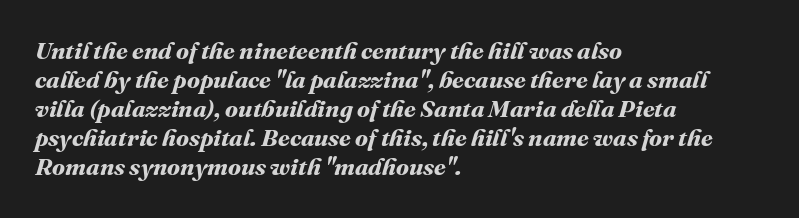
{"bold": "yes", "underline": "no", "align": "left", "line_spacing_ratio": 1.21, "letter_spacing": "normal", "letter_spacing_em": 0.0, "glyph_px": 24}
